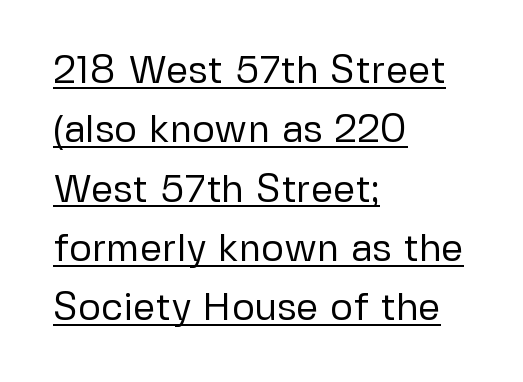
{"serif": "no", "italic": "no", "bold": "no", "weight": "regular", "width": "normal", "stroke_contrast": "low", "x_height": "medium", "monospaced": "no", "underline": "yes", "align": "left", "line_spacing": "normal", "line_spacing_ratio": 1.52, "letter_spacing": "normal", "letter_spacing_em": 0.0, "glyph_px": 39}
